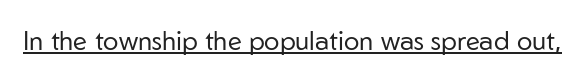
The image shows 26 px text type, upright; set normal letter spacing, underlined.
